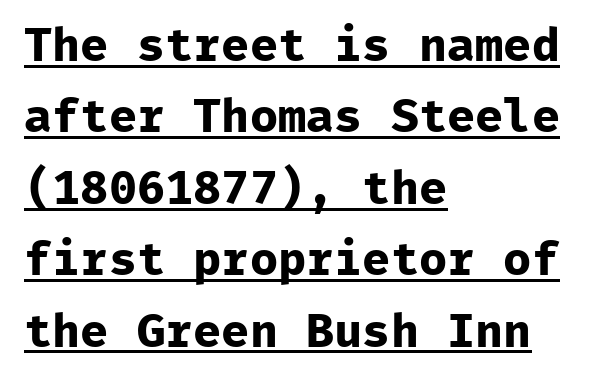
Q: Is the text bold? A: Yes.
Q: Is the text italic (slanted)? A: No, it is upright.
Q: Is the typeface a serif or a sans-serif typeface? A: Sans-serif.
Q: Is the text underlined? A: Yes.
Q: How is the paragraph aligned? A: Left-aligned.
Q: Is the spacing between letters normal or unusually wide? A: Normal.
Q: Is the spacing between lines tight, normal or loose? A: Normal.
Q: Width (condensed, normal, or wide)? A: Normal.
Q: Stroke contrast? A: Low.
Q: x-height? A: Medium.
Q: Monospaced? A: Yes.
